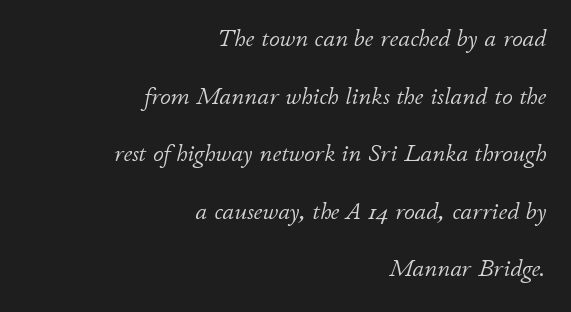
{"italic": "yes", "lean": "right", "slant_degrees": 11, "bold": "no", "underline": "no", "align": "right", "line_spacing": "loose", "line_spacing_ratio": 2.4, "letter_spacing": "normal", "letter_spacing_em": 0.0, "glyph_px": 24}
